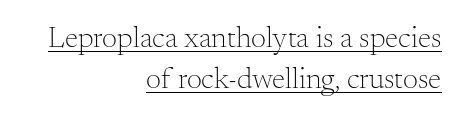
Q: Is the text bold? A: No.
Q: Is the text italic (slanted)? A: No, it is upright.
Q: Is the typeface a serif or a sans-serif typeface? A: Serif.
Q: Is the text underlined? A: Yes.
Q: How is the paragraph aligned? A: Right-aligned.
Q: Is the spacing between letters normal or unusually wide? A: Normal.
Q: Is the spacing between lines tight, normal or loose? A: Normal.
Q: Width (condensed, normal, or wide)? A: Normal.
Q: Stroke contrast? A: Medium.
Q: x-height? A: Small.
Q: Monospaced? A: No.
